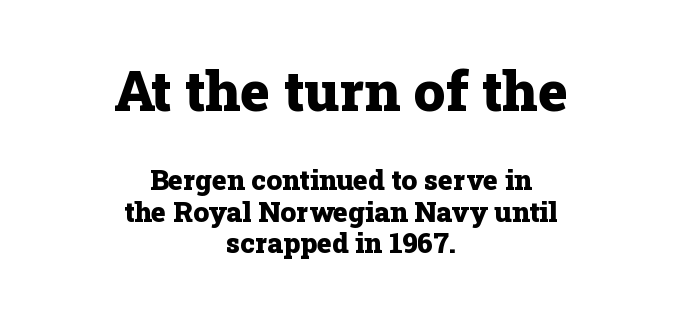
{"serif": "yes", "italic": "no", "bold": "yes", "weight": "heavy", "width": "normal", "stroke_contrast": "low", "x_height": "medium", "monospaced": "no", "underline": "no", "align": "center", "line_spacing": "tight", "line_spacing_ratio": 1.13, "letter_spacing": "normal", "letter_spacing_em": 0.0, "larger_block": "first", "size_ratio": 2.0, "glyph_px": 56}
